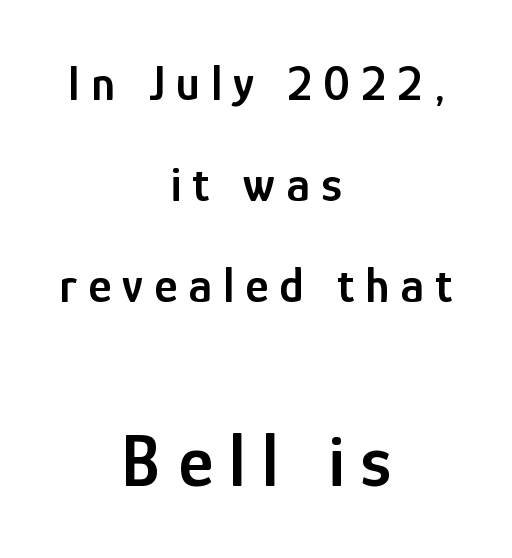
The image shows 75 px semibold, condensed sans-serif type, upright; set centered, loose line spacing (2.02x), unusually wide letter spacing (+0.22 em), not underlined; the second (bottom) block is 1.5x larger; low stroke contrast and a medium x-height.
